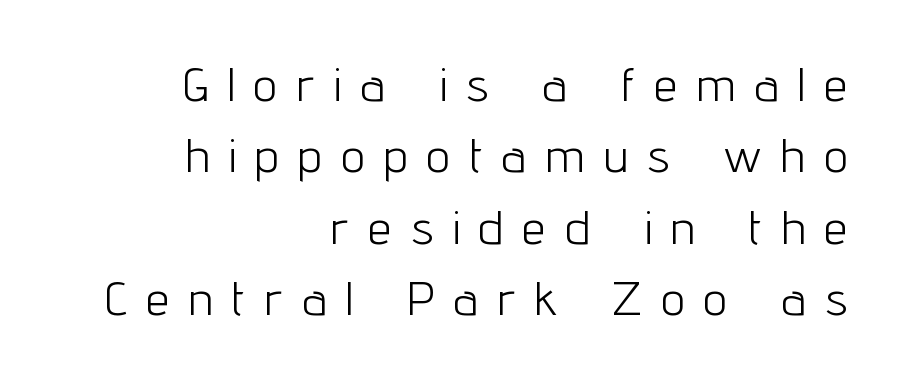
The image shows 47 px light, condensed sans-serif type, upright; set right-aligned, normal line spacing (1.52x), unusually wide letter spacing (+0.43 em), not underlined; low stroke contrast and a medium x-height.
